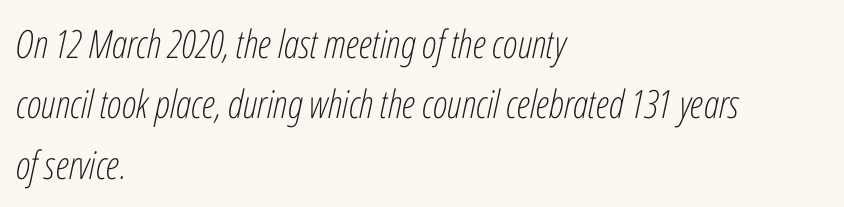
Compared with typical paragraphs, the rows here are spaced about the same. Tracking value appears to be zero — textbook default spacing. On a weight scale, this lands at 450 or below. The face used here is proportionally spaced, like ordinary book or web type. In terms of posture, this sample is oblique. Descenders are the only things crossing below the line.
